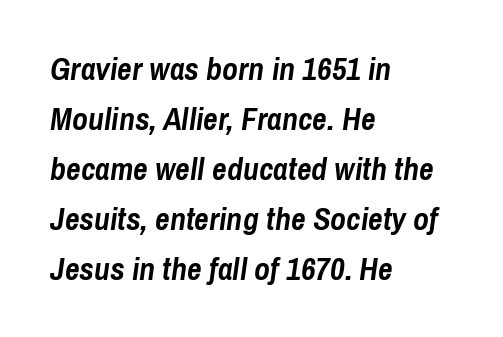
The image shows 32 px semibold, condensed type, italic (leaning right); set left-aligned, normal line spacing (1.56x), normal letter spacing, not underlined; low stroke contrast and a medium x-height.
